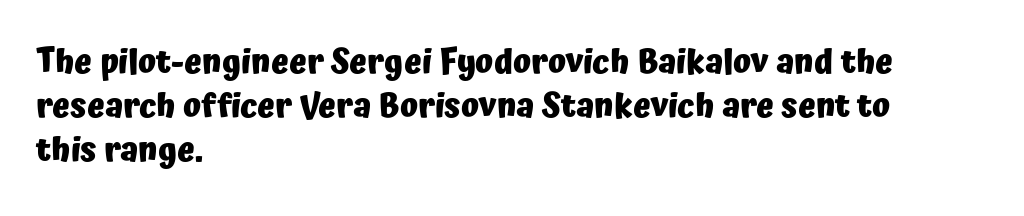
The lines sit at an ordinary, default distance from one another. The face used here is proportionally spaced, like ordinary book or web type. Emphasis by weight is at full strength: bold. The axis of the letterforms is exactly vertical. One-word summary of the alignment: left. Type without underlining.
